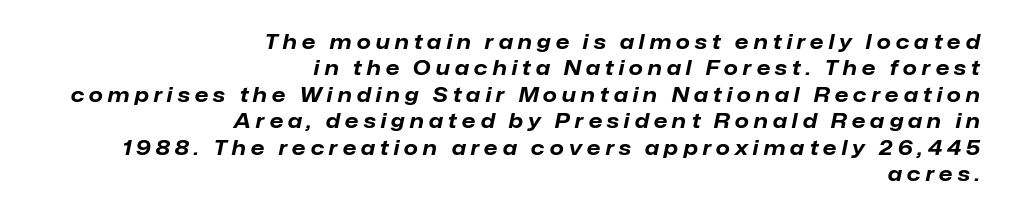
{"italic": "yes", "lean": "right", "slant_degrees": 12, "bold": "yes", "underline": "no", "align": "right", "line_spacing": "normal", "line_spacing_ratio": 1.32, "letter_spacing": "wide", "letter_spacing_em": 0.25, "glyph_px": 20}
